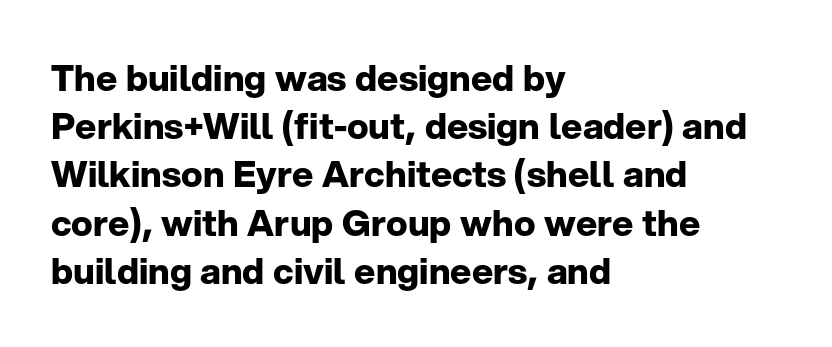
The image shows 36 px bold sans-serif type, upright; set left-aligned, normal line spacing (1.34x), normal letter spacing, not underlined; low stroke contrast and a medium x-height.
